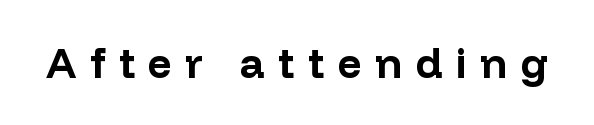
Q: Is the text bold? A: Yes.
Q: Is the text italic (slanted)? A: No, it is upright.
Q: Is the typeface a serif or a sans-serif typeface? A: Sans-serif.
Q: Is the text underlined? A: No.
Q: Is the spacing between letters normal or unusually wide? A: Unusually wide.
Q: Width (condensed, normal, or wide)? A: Normal.
Q: Stroke contrast? A: Low.
Q: x-height? A: Medium.
Q: Monospaced? A: No.
